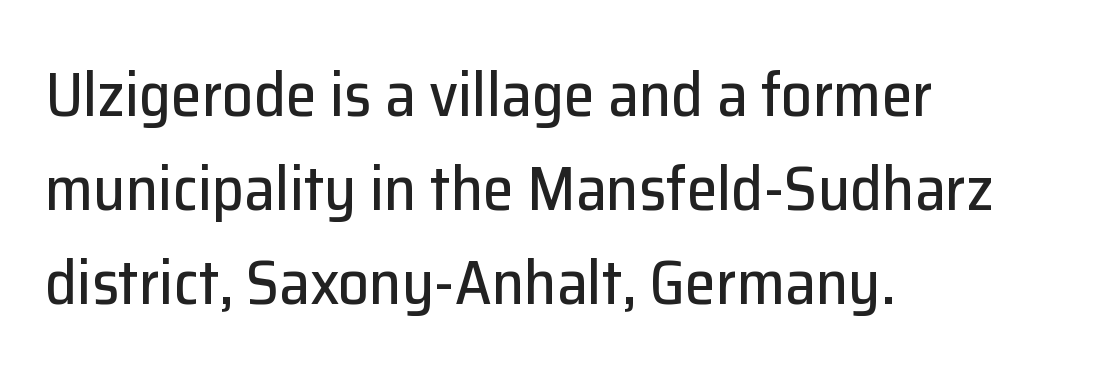
{"serif": "no", "italic": "no", "width": "normal", "stroke_contrast": "low", "x_height": "medium", "monospaced": "no", "underline": "no", "align": "left", "line_spacing": "normal", "line_spacing_ratio": 1.52, "letter_spacing": "normal", "letter_spacing_em": 0.0, "glyph_px": 62}
